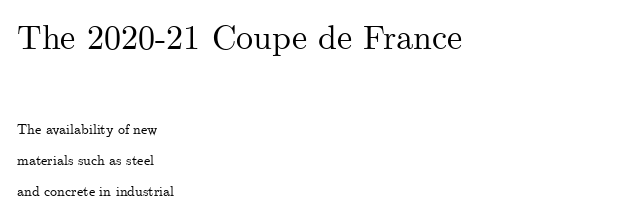
The more generous point size was reserved for the upper chunk. Classification — serif. Horizontally, the lines are justified to the leading edge only. Lines of text with bare space underneath.
